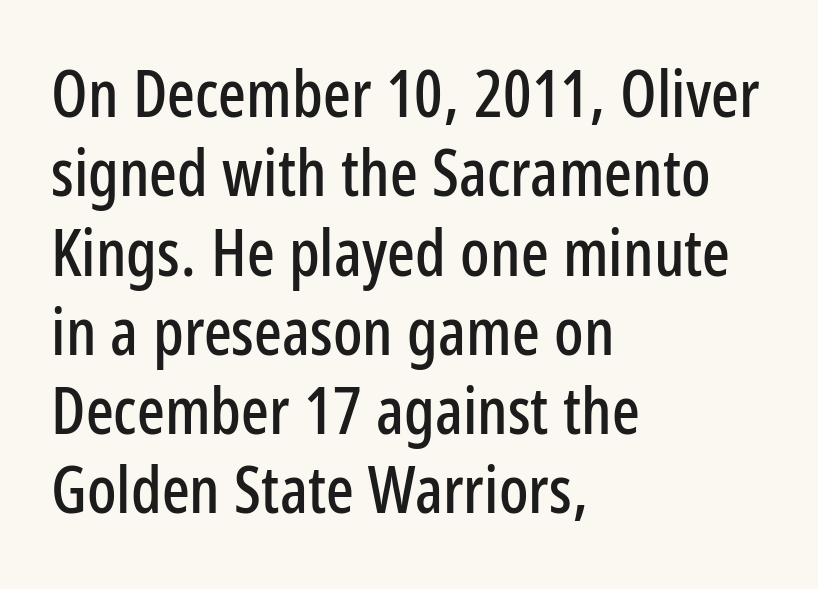
{"serif": "no", "italic": "no", "width": "condensed", "stroke_contrast": "low", "x_height": "medium", "monospaced": "no", "underline": "no", "align": "left", "line_spacing_ratio": 1.22, "letter_spacing": "normal", "letter_spacing_em": 0.0, "glyph_px": 65}
